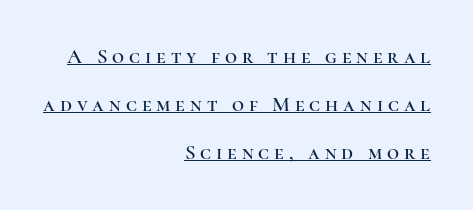
The image shows 21 px text type, upright; set right-aligned, loose line spacing (2.29x), unusually wide letter spacing (+0.23 em), underlined.
